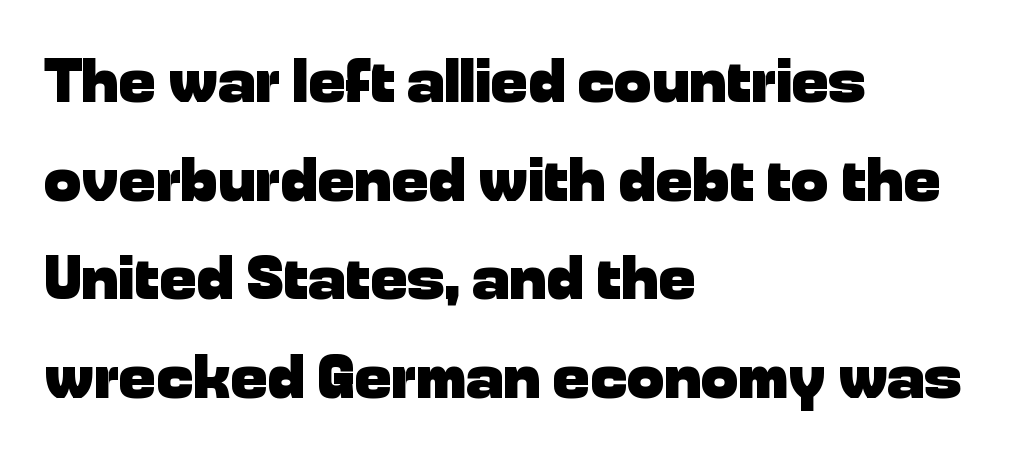
{"serif": "no", "italic": "no", "bold": "yes", "weight": "heavy", "width": "normal", "stroke_contrast": "low", "x_height": "medium", "monospaced": "no", "underline": "no", "align": "left", "line_spacing": "normal", "line_spacing_ratio": 1.59, "letter_spacing": "normal", "letter_spacing_em": 0.0, "glyph_px": 62}
